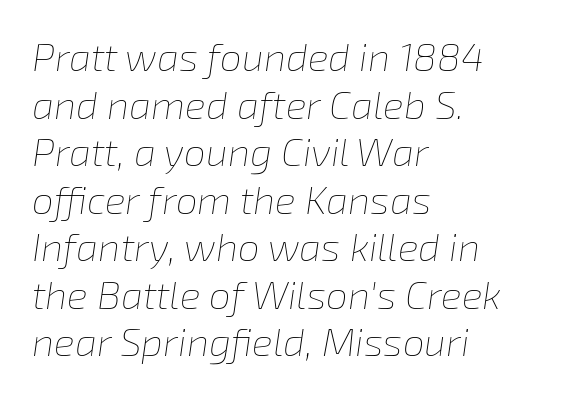
The image shows 39 px thin type, italic (leaning right); set left-aligned, line spacing 1.22x, normal letter spacing, not underlined; low stroke contrast and a medium x-height.
